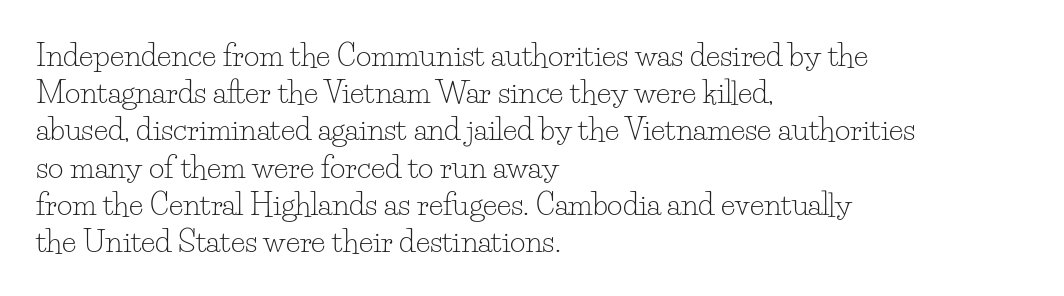
Q: Is the text bold? A: No.
Q: Is the text italic (slanted)? A: No, it is upright.
Q: Is the typeface a serif or a sans-serif typeface? A: Serif.
Q: Is the text underlined? A: No.
Q: How is the paragraph aligned? A: Left-aligned.
Q: Is the spacing between letters normal or unusually wide? A: Normal.
Q: Width (condensed, normal, or wide)? A: Normal.
Q: Stroke contrast? A: Low.
Q: x-height? A: Small.
Q: Monospaced? A: No.
